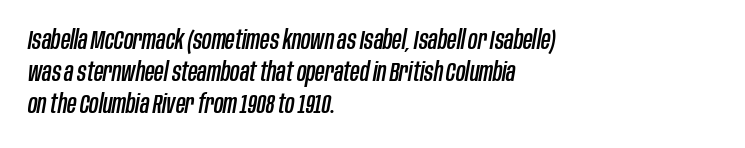
Q: Is the text italic (slanted)? A: Yes, it leans right by about 10 degrees.
Q: Is the text underlined? A: No.
Q: How is the paragraph aligned? A: Left-aligned.
Q: Is the spacing between letters normal or unusually wide? A: Normal.
